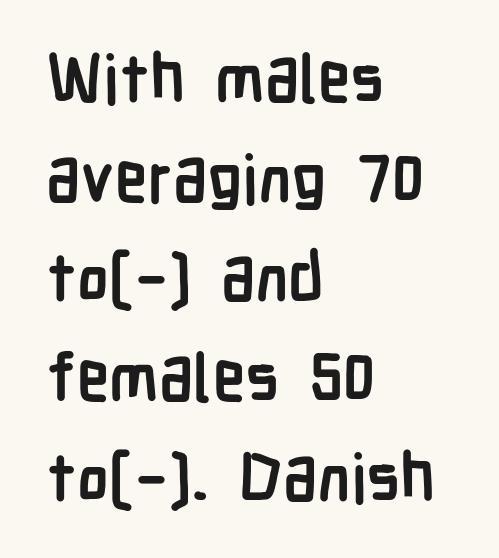
Upright lettering throughout. The letterforms sit shoulder to shoulder at normal distance. Each letter's strokes conclude bluntly, with no projecting serifs. Line starts are locked; line ends wander. Vertically, the passage feels balanced, rows spaced as you'd expect.
